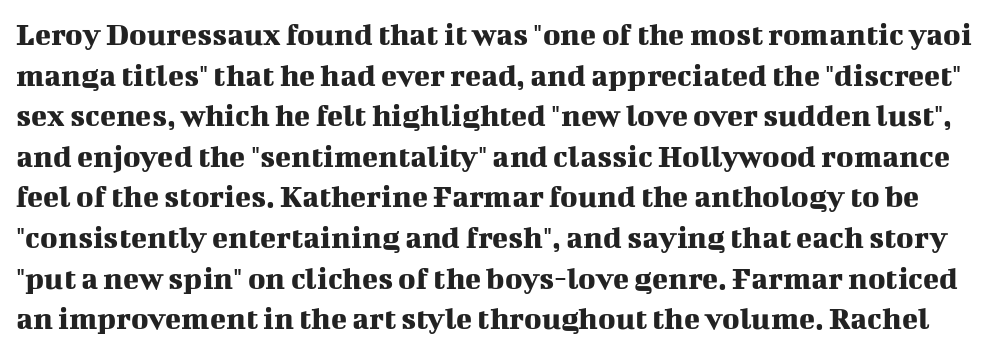
The image shows 33 px serif type, upright; set line spacing 1.23x, normal letter spacing, not underlined; medium stroke contrast and a medium x-height.
